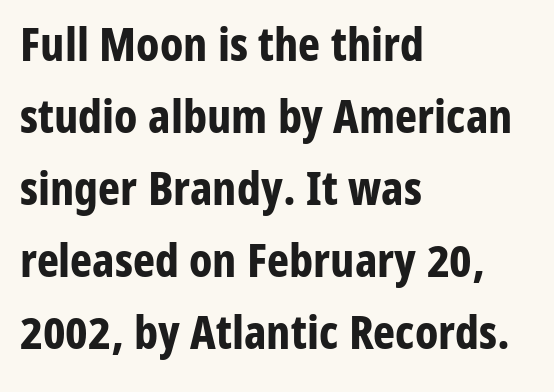
{"serif": "no", "italic": "no", "bold": "yes", "weight": "bold", "width": "condensed", "stroke_contrast": "low", "x_height": "medium", "monospaced": "no", "underline": "no", "align": "left", "line_spacing": "normal", "line_spacing_ratio": 1.53, "letter_spacing": "normal", "letter_spacing_em": 0.0, "glyph_px": 47}
